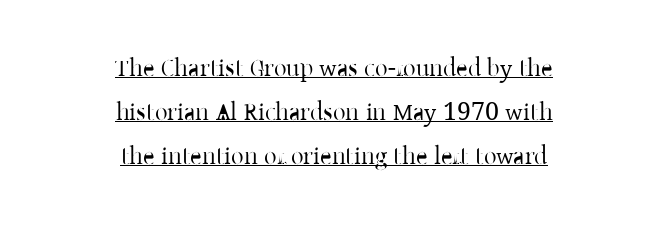
Q: Is the text bold? A: No.
Q: Is the text italic (slanted)? A: No, it is upright.
Q: Is the text underlined? A: Yes.
Q: How is the paragraph aligned? A: Centered.
Q: Is the spacing between letters normal or unusually wide? A: Normal.
